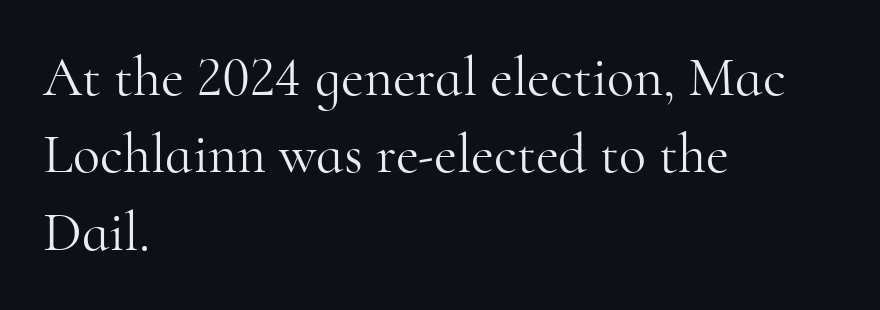
Q: Is the text bold? A: No.
Q: Is the text italic (slanted)? A: No, it is upright.
Q: Is the typeface a serif or a sans-serif typeface? A: Serif.
Q: Is the text underlined? A: No.
Q: How is the paragraph aligned? A: Left-aligned.
Q: Is the spacing between letters normal or unusually wide? A: Normal.
Q: Is the spacing between lines tight, normal or loose? A: Normal.
Q: Width (condensed, normal, or wide)? A: Normal.
Q: Stroke contrast? A: High.
Q: x-height? A: Small.
Q: Monospaced? A: No.
